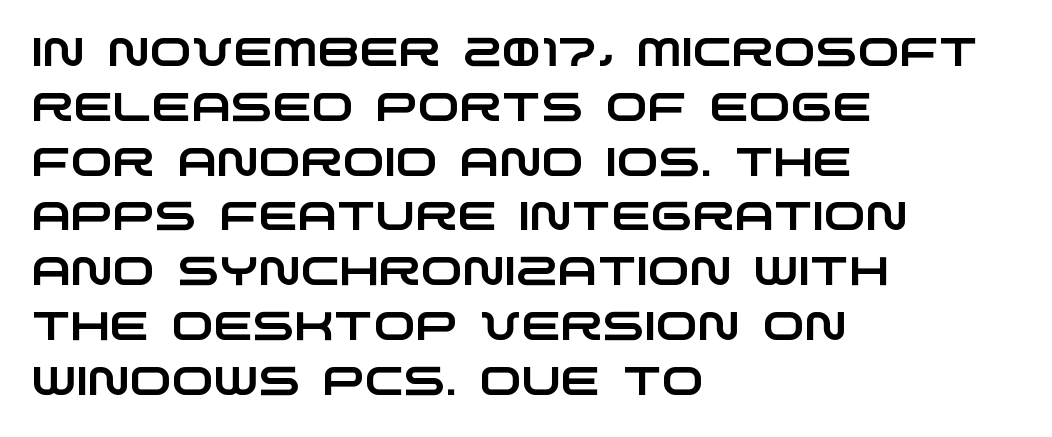
{"serif": "no", "width": "wide", "stroke_contrast": "low", "x_height": "large", "monospaced": "no", "underline": "no", "align": "left", "line_spacing": "normal", "line_spacing_ratio": 1.37, "letter_spacing": "normal", "letter_spacing_em": 0.0, "glyph_px": 40}
